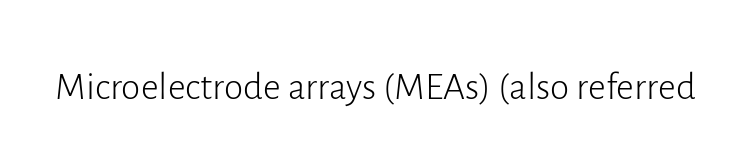
The image shows 39 px light sans-serif type, upright; set normal letter spacing, not underlined; low stroke contrast and a medium x-height.
